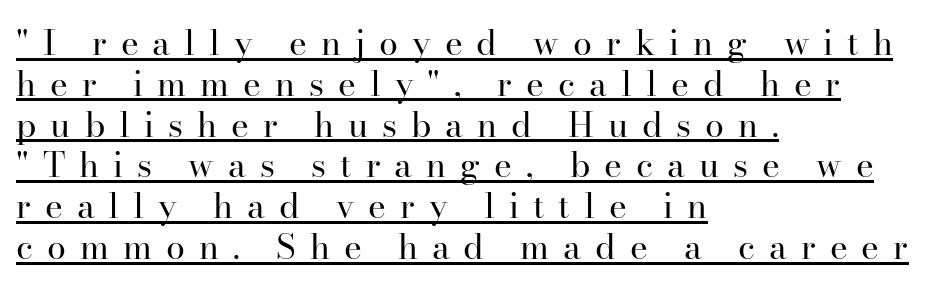
Q: Is the text bold? A: No.
Q: Is the text italic (slanted)? A: No, it is upright.
Q: Is the typeface a serif or a sans-serif typeface? A: Serif.
Q: Is the text underlined? A: Yes.
Q: How is the paragraph aligned? A: Left-aligned.
Q: Is the spacing between letters normal or unusually wide? A: Unusually wide.
Q: Width (condensed, normal, or wide)? A: Normal.
Q: Stroke contrast? A: High.
Q: x-height? A: Small.
Q: Monospaced? A: No.
